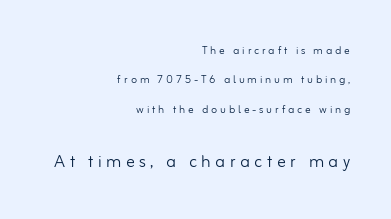
Q: Is the text bold? A: No.
Q: Is the text italic (slanted)? A: No, it is upright.
Q: Is the text underlined? A: No.
Q: How is the paragraph aligned? A: Right-aligned.
Q: Is the spacing between letters normal or unusually wide? A: Unusually wide.
Q: Is the spacing between lines tight, normal or loose? A: Loose.
Q: Which block of text is set in a larger size, the first (top) or the second (bottom)? A: The second (bottom) one.
